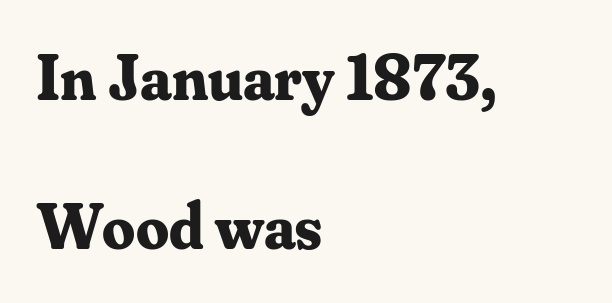
The image shows 65 px bold serif type, upright; set left-aligned, loose line spacing (2.3x), normal letter spacing, not underlined; medium stroke contrast and a small x-height.
